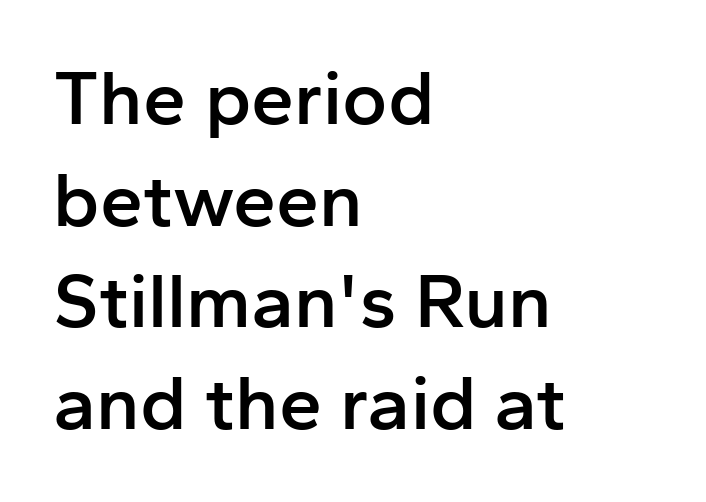
Q: Is the text bold? A: Semi-bold.
Q: Is the text italic (slanted)? A: No, it is upright.
Q: Is the typeface a serif or a sans-serif typeface? A: Sans-serif.
Q: Is the text underlined? A: No.
Q: How is the paragraph aligned? A: Left-aligned.
Q: Is the spacing between letters normal or unusually wide? A: Normal.
Q: Is the spacing between lines tight, normal or loose? A: Normal.
Q: Width (condensed, normal, or wide)? A: Normal.
Q: Stroke contrast? A: Low.
Q: x-height? A: Medium.
Q: Monospaced? A: No.
